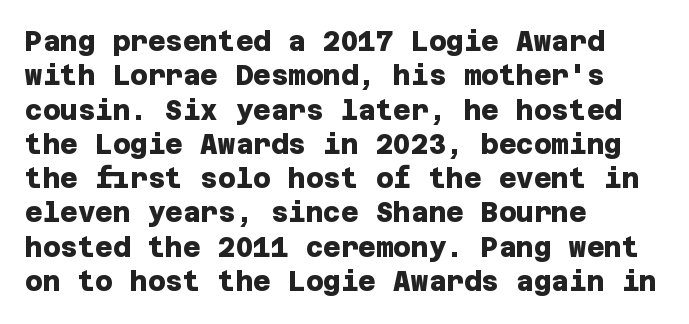
The image shows 27 px bold type; set left-aligned, normal line spacing (1.27x), normal letter spacing, not underlined.
